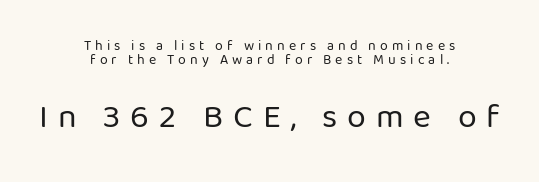
{"serif": "no", "italic": "no", "bold": "no", "weight": "regular", "width": "normal", "stroke_contrast": "low", "x_height": "medium", "monospaced": "no", "underline": "no", "align": "center", "line_spacing": "tight", "line_spacing_ratio": 1.03, "letter_spacing": "wide", "letter_spacing_em": 0.29, "larger_block": "second", "size_ratio": 2.43, "glyph_px": 34}
